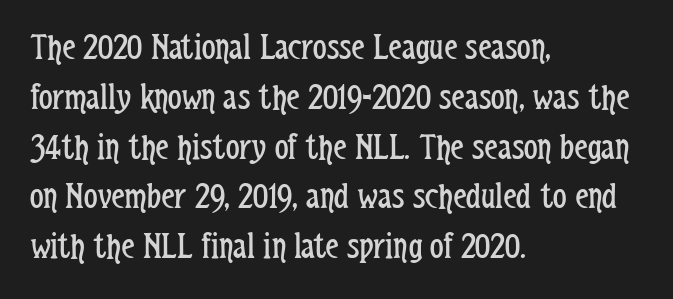
Q: Is the text bold? A: No.
Q: Is the text italic (slanted)? A: No, it is upright.
Q: Is the typeface a serif or a sans-serif typeface? A: Sans-serif.
Q: Is the text underlined? A: No.
Q: How is the paragraph aligned? A: Left-aligned.
Q: Is the spacing between letters normal or unusually wide? A: Normal.
Q: Is the spacing between lines tight, normal or loose? A: Normal.
Q: Width (condensed, normal, or wide)? A: Condensed.
Q: Stroke contrast? A: Low.
Q: x-height? A: Medium.
Q: Monospaced? A: No.
